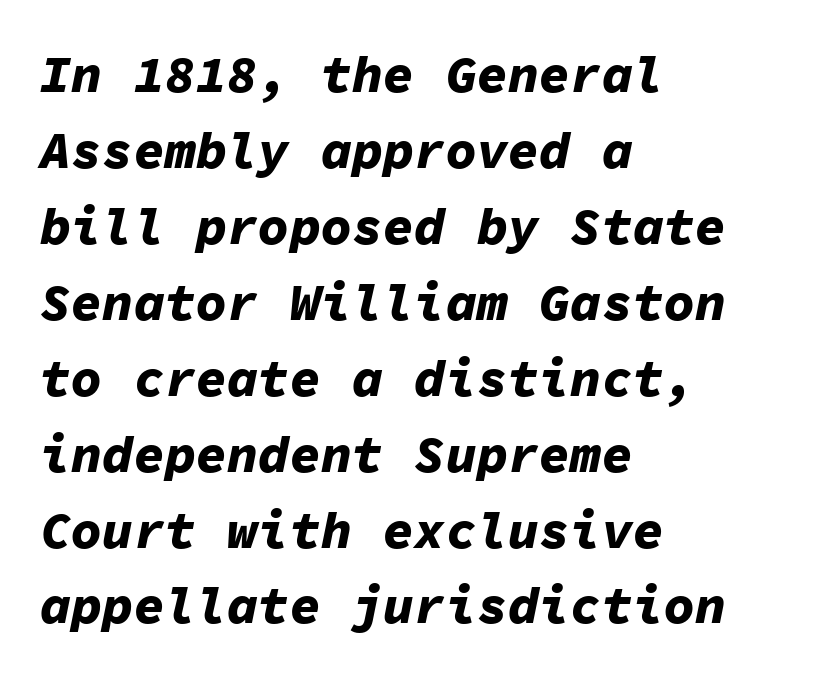
Caption: multi-line text, flush left, ragged right. In terms of posture, this sample is oblique. This rendering features lettering with no underline. What's the leading like? Ordinary, nothing unusual. Typesetter's note: full bold, strokes at maximum text heaviness.
